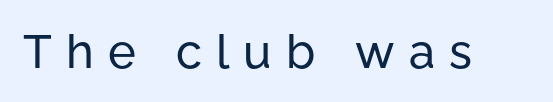
When letters stand straight like this, we call the style roman or upright. A bare baseline throughout the passage. The passage shown has open, widely tracked lettering throughout. Classification — sans serif. Note the varied advance widths — an 'i' is clearly narrower than an 'm'.
